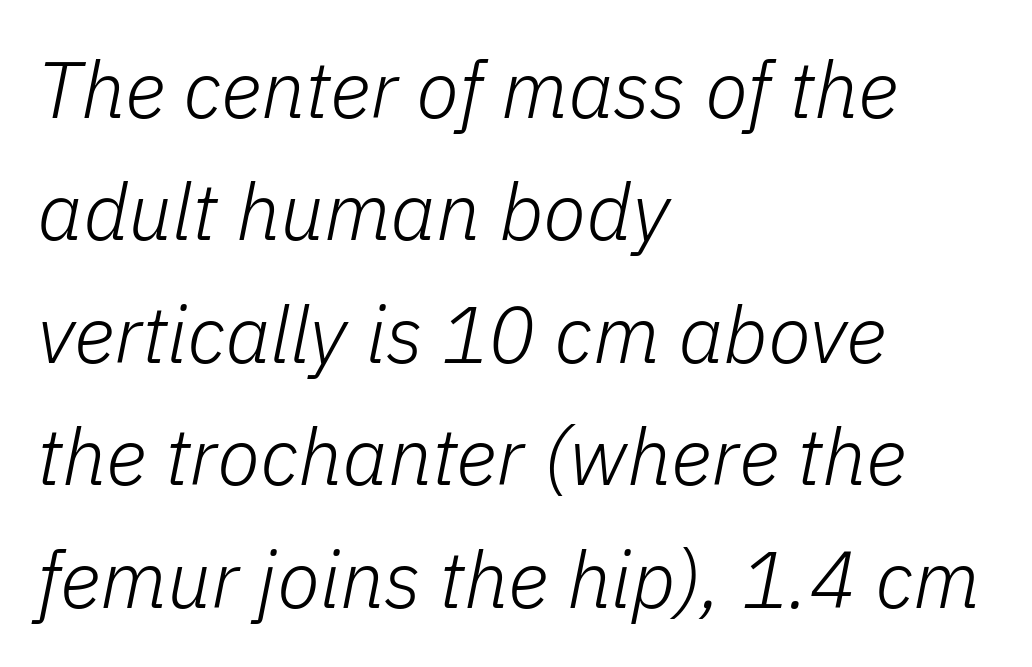
This reads as an unemphasized weight, regular at the heaviest. Style check: oblique. Successive baselines arrive at the customary interval. Each letter keeps its own natural width here, so spacing adapts to shape. Each word holds together tightly as a unit, with standard inter-letter gaps. Horizontal alignment here is leftward, the default for most running prose.
